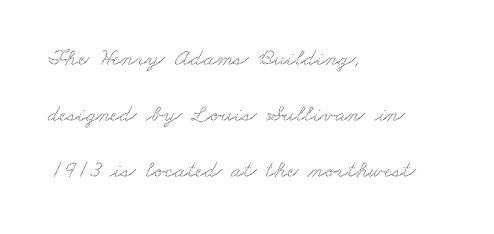
Q: Is the text underlined? A: No.
Q: How is the paragraph aligned? A: Left-aligned.
Q: Is the spacing between letters normal or unusually wide? A: Normal.
Q: Is the spacing between lines tight, normal or loose? A: Loose.
